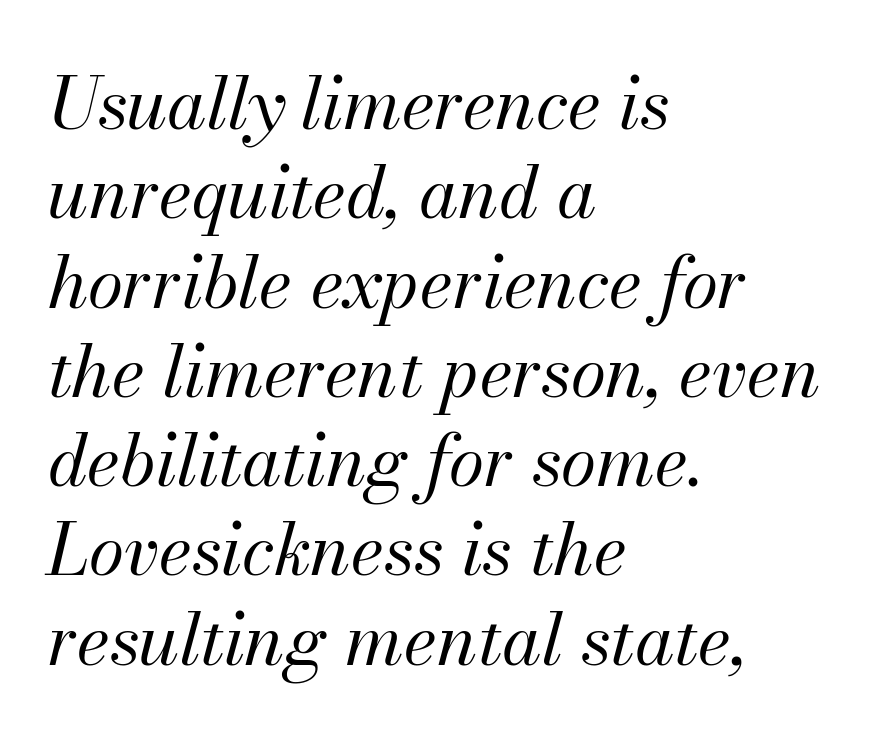
{"italic": "yes", "lean": "right", "slant_degrees": 13, "bold": "no", "weight": "regular", "width": "normal", "stroke_contrast": "medium", "x_height": "small", "monospaced": "no", "underline": "no", "align": "left", "line_spacing_ratio": 1.24, "letter_spacing": "normal", "letter_spacing_em": 0.0, "glyph_px": 72}
